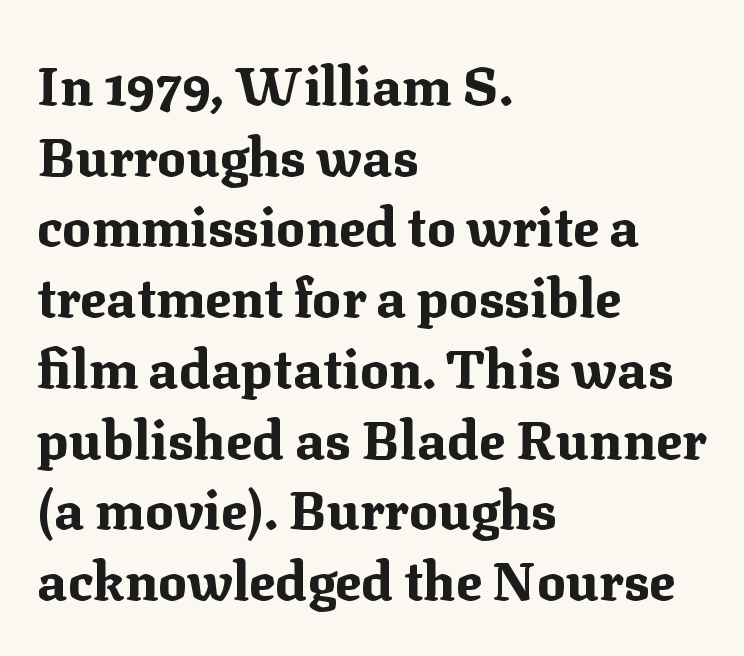
{"serif": "yes", "italic": "no", "bold": "yes", "weight": "bold", "width": "normal", "stroke_contrast": "medium", "x_height": "medium", "monospaced": "no", "underline": "no", "align": "left", "line_spacing": "normal", "line_spacing_ratio": 1.31, "letter_spacing": "normal", "letter_spacing_em": 0.0, "glyph_px": 54}
